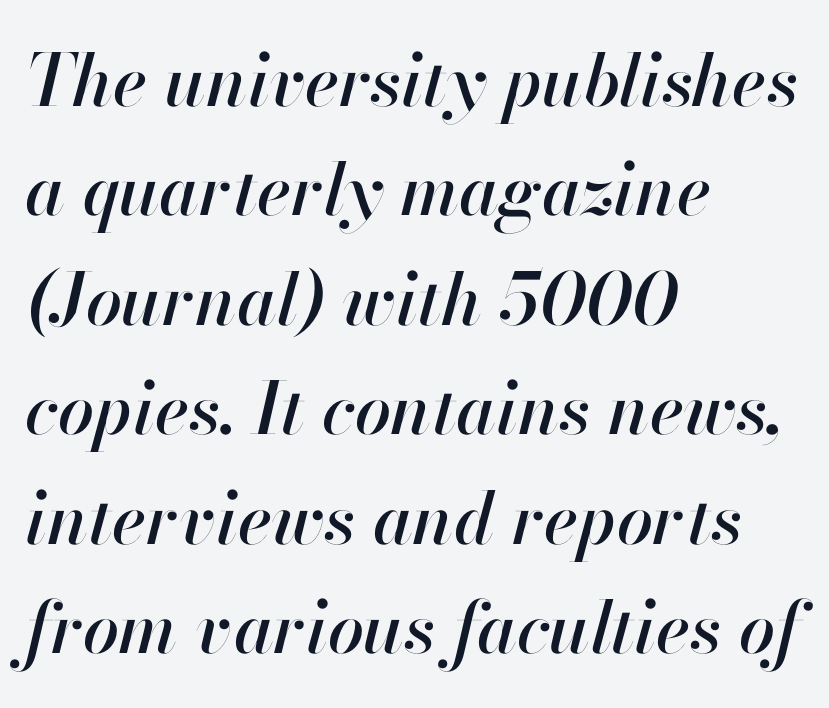
The image shows 72 px text type, italic (leaning right); set left-aligned, normal line spacing (1.52x), normal letter spacing, not underlined; high stroke contrast and a small x-height.
